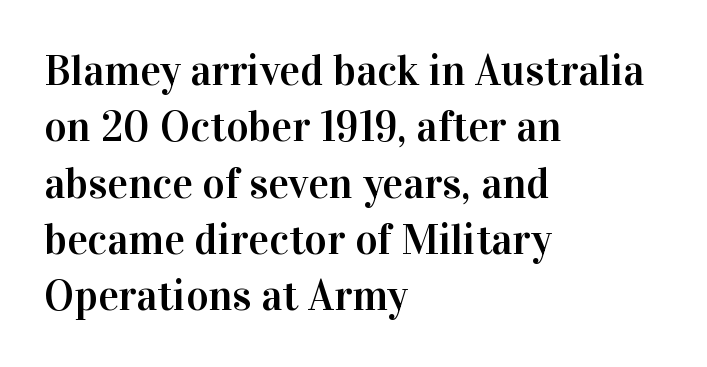
Q: Is the text italic (slanted)? A: No, it is upright.
Q: Is the typeface a serif or a sans-serif typeface? A: Serif.
Q: Is the text underlined? A: No.
Q: How is the paragraph aligned? A: Left-aligned.
Q: Is the spacing between letters normal or unusually wide? A: Normal.
Q: Is the spacing between lines tight, normal or loose? A: Normal.
Q: Width (condensed, normal, or wide)? A: Normal.
Q: Stroke contrast? A: High.
Q: x-height? A: Medium.
Q: Monospaced? A: No.
